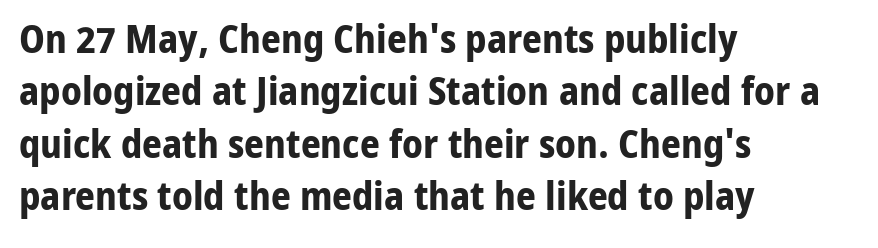
This is roman type, the default non-slanted kind. Heavy-handed strokes throughout: this text is bold. Is this a sans? Yes — the strokes have no serifs. Descender tails drop into unmarked territory. The rendering keeps characters at their native spacing.
